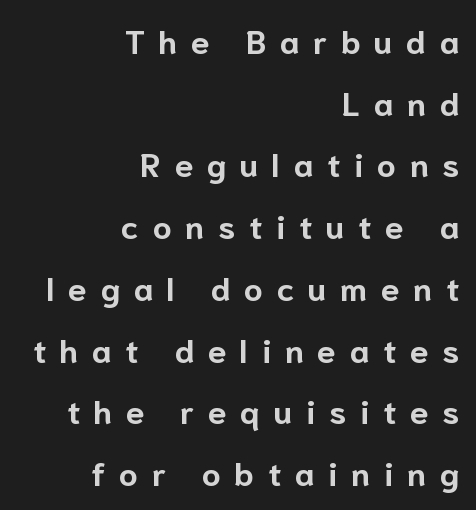
Ordinary non-slanted type is in use. The characters look thick and weighty, a clear bold. The foot of each line stays bare and open. The face used here is a sans, in the tradition of grotesques and geometrics. The paragraph shown leans on its right margin.
